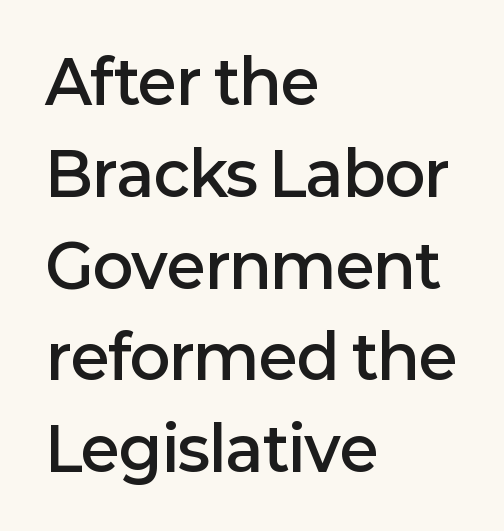
Short note: letters normally spaced. Tall strokes in this sample are plumb rather than angled. Compared with an ordinary text face, these strokes are moderately heavier — a semibold. Every row of glyphs begins at an identical x-position on the left. The passage shown stacks its lines at a standard gap. No feet cap the strokes, marking this as sans-serif type.
